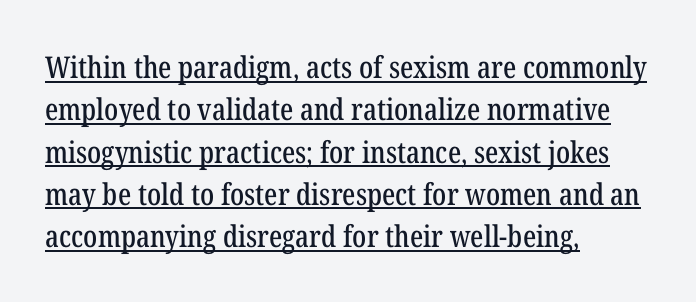
{"serif": "yes", "italic": "no", "width": "condensed", "stroke_contrast": "low", "x_height": "medium", "monospaced": "no", "underline": "yes", "align": "left", "line_spacing": "normal", "line_spacing_ratio": 1.41, "letter_spacing": "normal", "letter_spacing_em": 0.0, "glyph_px": 30}
